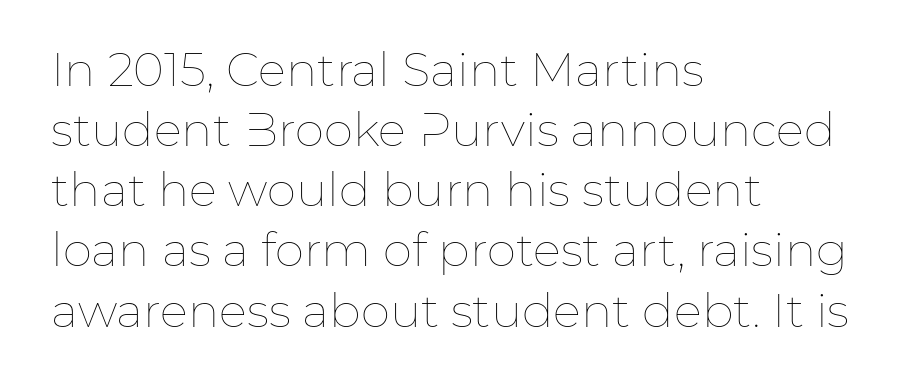
The image shows 47 px thin type, upright; set left-aligned, normal line spacing (1.28x), normal letter spacing, not underlined; low stroke contrast and a medium x-height.
